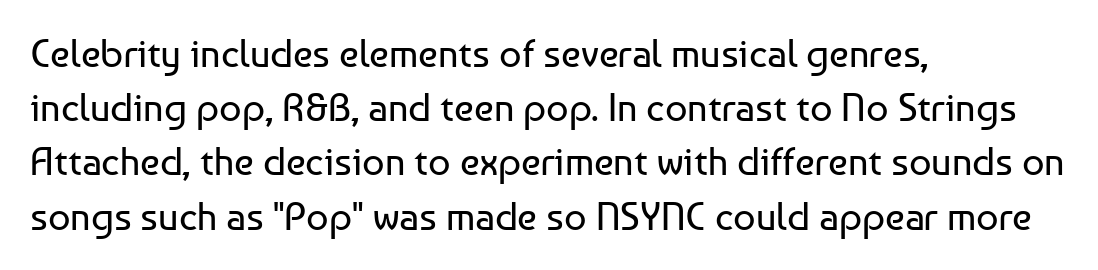
The image shows 39 px regular-weight sans-serif type, upright; set left-aligned, normal line spacing (1.39x), normal letter spacing, not underlined; low stroke contrast and a medium x-height.
